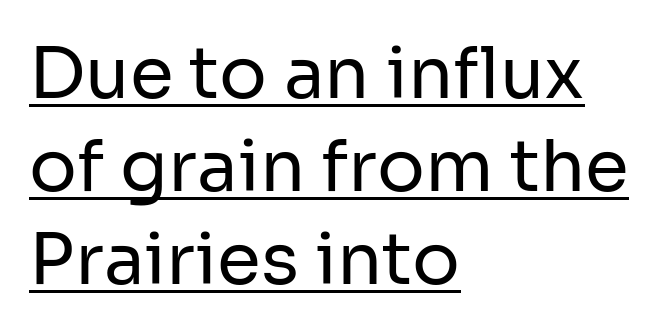
{"serif": "no", "italic": "no", "bold": "no", "weight": "regular", "width": "normal", "stroke_contrast": "low", "x_height": "medium", "monospaced": "no", "underline": "yes", "align": "left", "line_spacing": "normal", "line_spacing_ratio": 1.31, "letter_spacing": "normal", "letter_spacing_em": 0.0, "glyph_px": 71}
